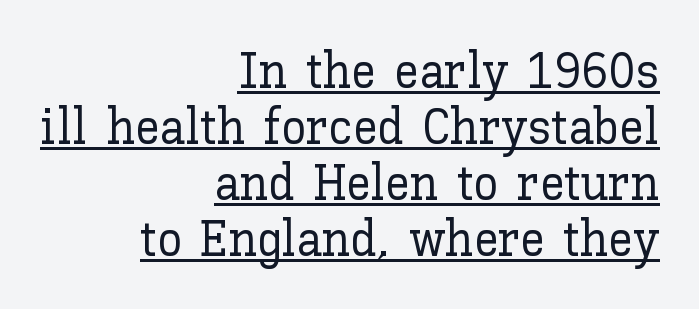
{"italic": "no", "width": "normal", "stroke_contrast": "low", "x_height": "medium", "monospaced": "no", "underline": "yes", "align": "right", "line_spacing": "tight", "line_spacing_ratio": 1.12, "letter_spacing": "normal", "letter_spacing_em": 0.0, "glyph_px": 50}
